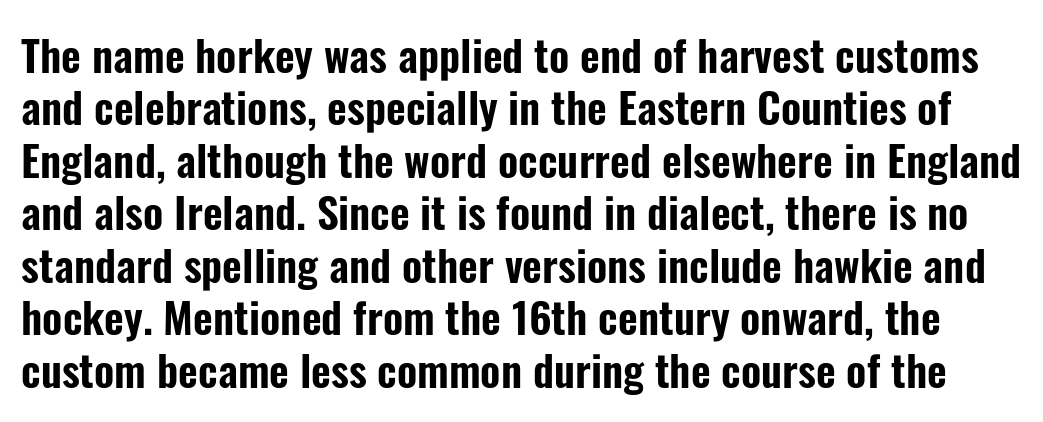
Q: Is the text italic (slanted)? A: No, it is upright.
Q: Is the typeface a serif or a sans-serif typeface? A: Sans-serif.
Q: Is the text underlined? A: No.
Q: Is the spacing between letters normal or unusually wide? A: Normal.
Q: Width (condensed, normal, or wide)? A: Condensed.
Q: Stroke contrast? A: Low.
Q: x-height? A: Medium.
Q: Monospaced? A: No.
